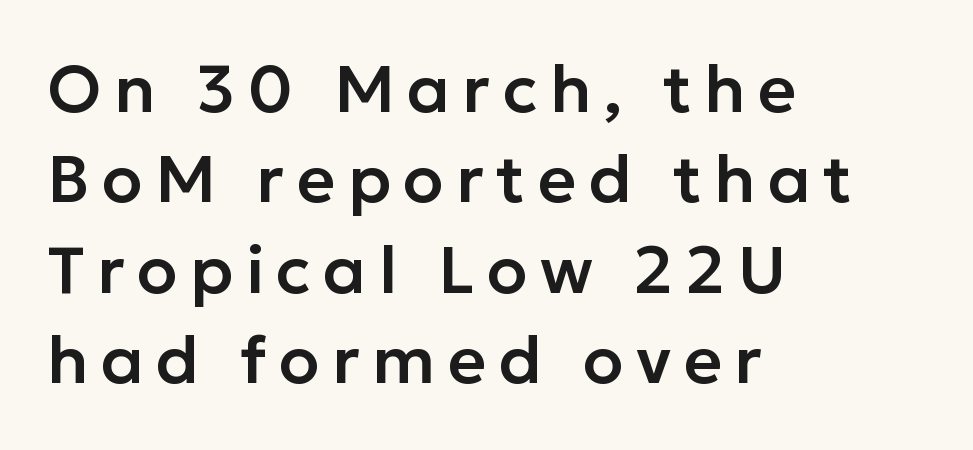
{"serif": "no", "italic": "no", "width": "normal", "stroke_contrast": "low", "x_height": "medium", "monospaced": "no", "underline": "no", "align": "left", "line_spacing": "normal", "line_spacing_ratio": 1.37, "glyph_px": 66}
